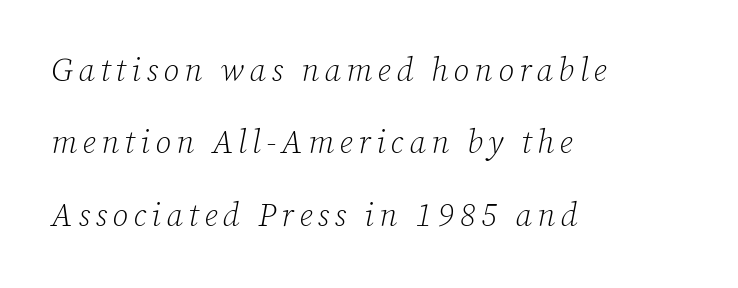
The image shows 32 px light serif type, italic (leaning right); set left-aligned, loose line spacing (2.26x), not underlined; low stroke contrast and a medium x-height.
